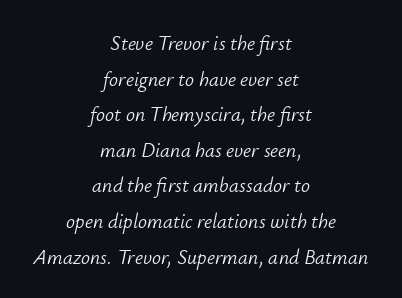
The image shows 20 px text type, italic (leaning right); set centered, line spacing 1.78x, normal letter spacing, not underlined.
